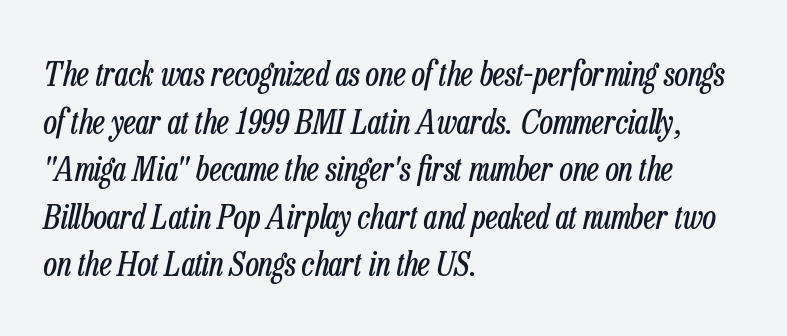
{"italic": "yes", "lean": "right", "slant_degrees": 13, "bold": "no", "weight": "regular", "width": "condensed", "stroke_contrast": "low", "x_height": "medium", "monospaced": "no", "underline": "no", "align": "left", "line_spacing": "normal", "line_spacing_ratio": 1.44, "letter_spacing": "normal", "letter_spacing_em": 0.0, "glyph_px": 33}
